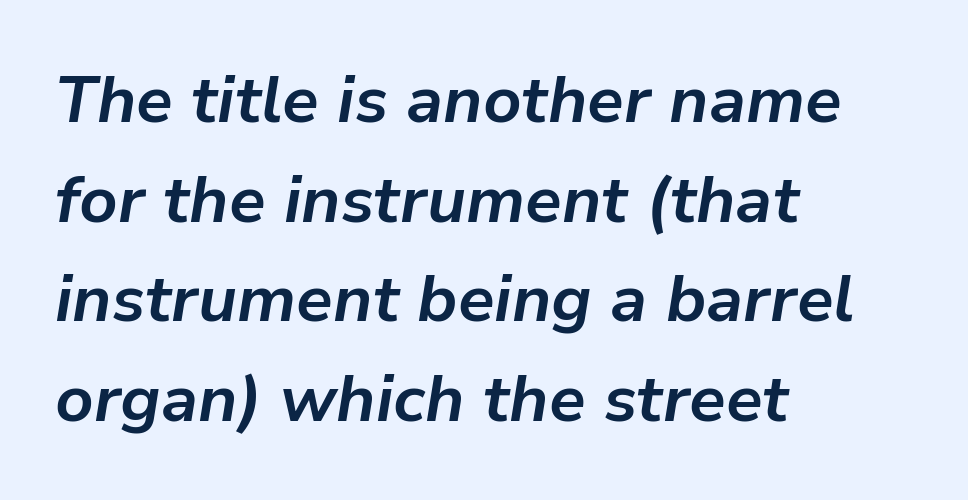
Q: Is the text bold? A: Yes.
Q: Is the text italic (slanted)? A: Yes, it leans right by about 9 degrees.
Q: Is the text underlined? A: No.
Q: How is the paragraph aligned? A: Left-aligned.
Q: Is the spacing between letters normal or unusually wide? A: Normal.
Q: Is the spacing between lines tight, normal or loose? A: Normal.
Q: Width (condensed, normal, or wide)? A: Normal.
Q: Stroke contrast? A: Low.
Q: x-height? A: Medium.
Q: Monospaced? A: No.
